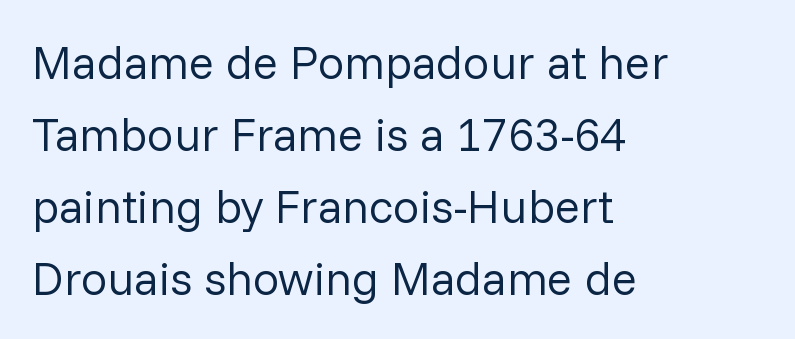
The image shows 47 px regular-weight sans-serif type, upright; set left-aligned, normal line spacing (1.53x), normal letter spacing, not underlined; low stroke contrast and a medium x-height.
